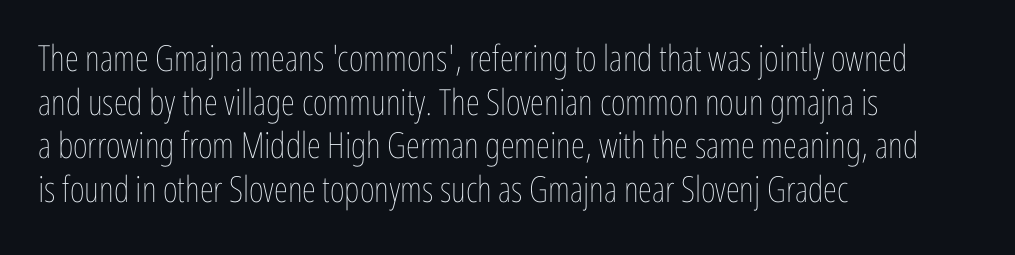
The image shows 36 px thin, condensed type, upright; set left-aligned, line spacing 1.21x, normal letter spacing, not underlined; low stroke contrast and a medium x-height.
